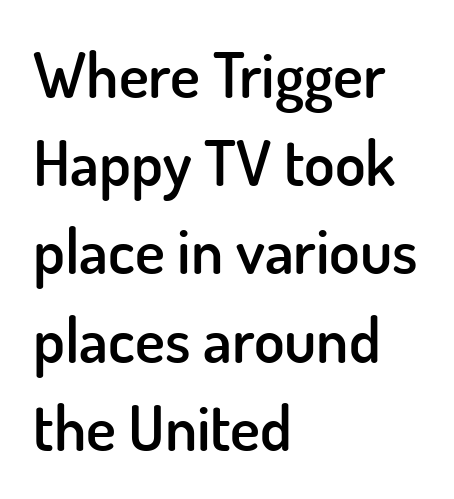
{"serif": "no", "italic": "no", "bold": "semi", "weight": "semibold", "width": "normal", "stroke_contrast": "low", "x_height": "small", "monospaced": "no", "underline": "no", "align": "left", "line_spacing": "normal", "line_spacing_ratio": 1.4, "letter_spacing": "normal", "letter_spacing_em": 0.0, "glyph_px": 63}
